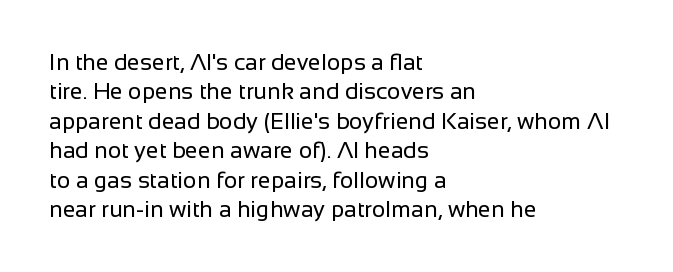
The image shows 23 px text type, upright; set left-aligned, normal line spacing (1.28x), normal letter spacing, not underlined.
